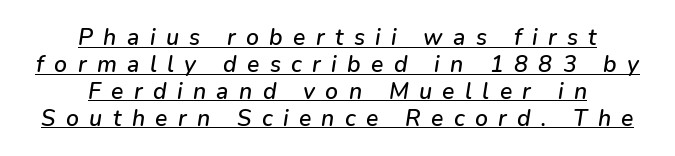
Alignment: centered. Posture: slanted. A rule runs beneath these lines of type. The tracking jumps out immediately: characters are airy and widely separated.
